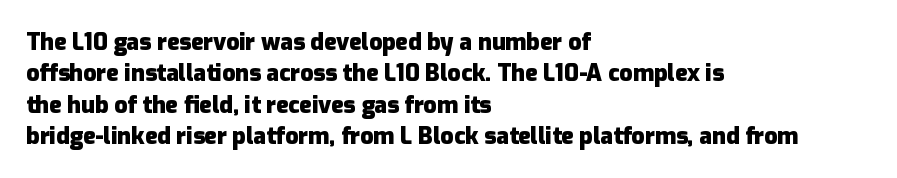
{"italic": "no", "bold": "yes", "underline": "no", "align": "left", "line_spacing": "normal", "line_spacing_ratio": 1.36, "letter_spacing": "normal", "letter_spacing_em": 0.0, "glyph_px": 23}
